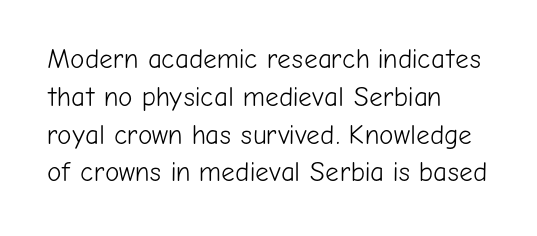
{"italic": "no", "bold": "no", "underline": "no", "align": "left", "line_spacing": "normal", "line_spacing_ratio": 1.4, "letter_spacing": "normal", "letter_spacing_em": 0.0, "glyph_px": 27}
